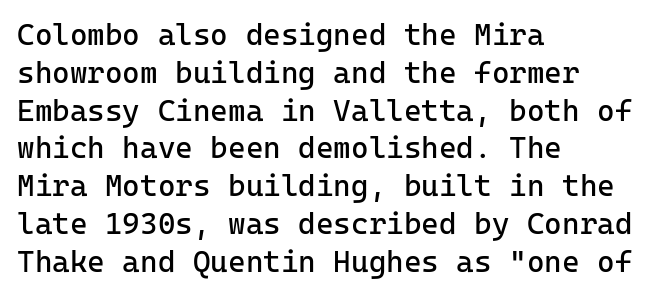
One glance says typical: line gaps are just what's usual. Every stem runs plumb, perpendicular to the baseline. Glyph-to-glyph distance matches everyday printed text. The rendering anchors every line to the left-hand side.
